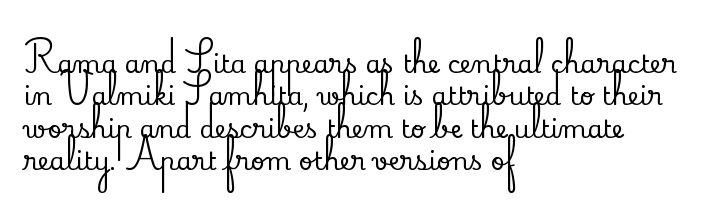
{"italic": "no", "underline": "no", "align": "left", "line_spacing": "normal", "line_spacing_ratio": 1.3, "letter_spacing": "normal", "letter_spacing_em": 0.0, "glyph_px": 25}
